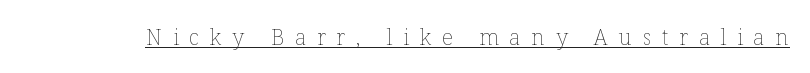
{"italic": "no", "bold": "no", "underline": "yes", "letter_spacing": "wide", "letter_spacing_em": 0.48, "glyph_px": 22}
